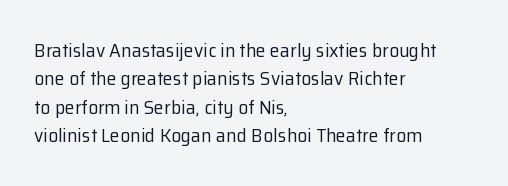
Glyph-to-glyph distance matches everyday printed text. One glance says typical: line gaps are just what's usual. A bare baseline throughout the passage. Does the lettering tilt? It doesn't — this is upright.
